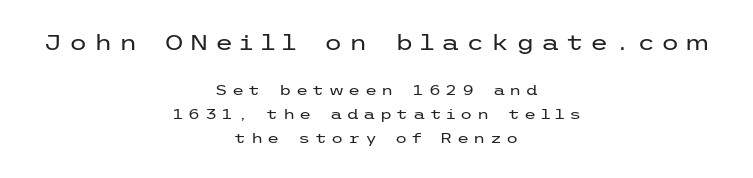
The image shows 21 px text type, upright; set centered, normal line spacing (1.7x), unusually wide letter spacing (+0.31 em), not underlined; the first (top) block is 1.5x larger.
